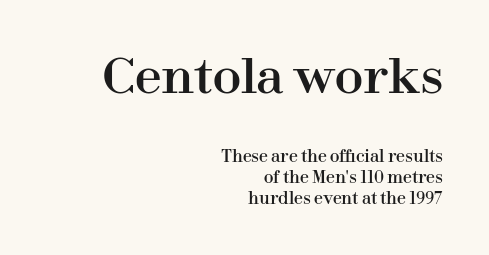
{"serif": "yes", "italic": "no", "width": "normal", "stroke_contrast": "high", "x_height": "medium", "monospaced": "no", "underline": "no", "align": "right", "line_spacing": "normal", "line_spacing_ratio": 1.29, "letter_spacing": "normal", "letter_spacing_em": 0.0, "larger_block": "first", "size_ratio": 3.0, "glyph_px": 48}
